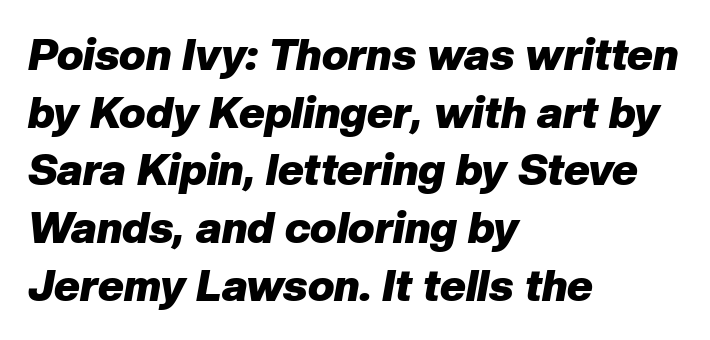
The compositor pushed each line to the left boundary. Thick stems and heavy bowls — unmistakably bold. Leading matches the norm, producing a regular column. Varying glyph widths throughout — classic text-font behaviour. A typesetter would call this zero additional tracking.
